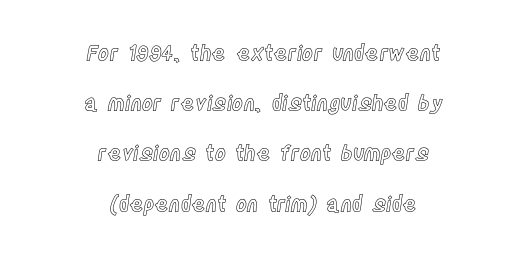
{"underline": "no", "align": "center", "line_spacing": "loose", "line_spacing_ratio": 2.39, "letter_spacing": "normal", "letter_spacing_em": 0.0, "glyph_px": 21}
